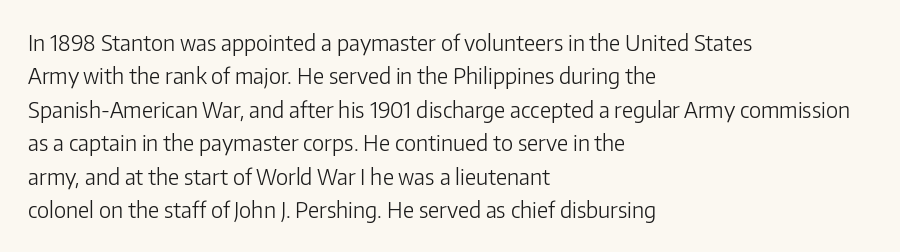
Summary of vertical rhythm: regular, with standard interline spacing. No extra ink here — the face is not bold. Quick note: not italic, upright. Horizontal alignment here is leftward, the default for most running prose.
